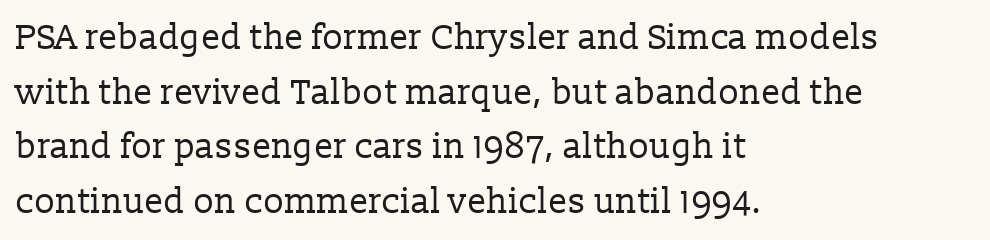
Q: Is the text bold? A: No.
Q: Is the text italic (slanted)? A: No, it is upright.
Q: Is the typeface a serif or a sans-serif typeface? A: Serif.
Q: Is the text underlined? A: No.
Q: How is the paragraph aligned? A: Left-aligned.
Q: Is the spacing between letters normal or unusually wide? A: Normal.
Q: Is the spacing between lines tight, normal or loose? A: Normal.
Q: Width (condensed, normal, or wide)? A: Normal.
Q: Stroke contrast? A: Low.
Q: x-height? A: Medium.
Q: Monospaced? A: No.
